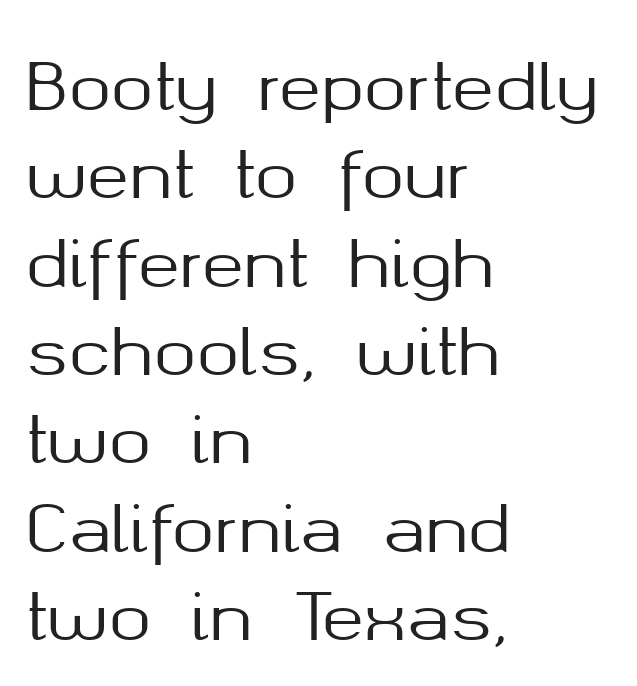
Q: Is the text italic (slanted)? A: No, it is upright.
Q: Is the typeface a serif or a sans-serif typeface? A: Sans-serif.
Q: Is the text underlined? A: No.
Q: How is the paragraph aligned? A: Left-aligned.
Q: Is the spacing between letters normal or unusually wide? A: Normal.
Q: Is the spacing between lines tight, normal or loose? A: Normal.
Q: Width (condensed, normal, or wide)? A: Normal.
Q: Stroke contrast? A: Medium.
Q: x-height? A: Medium.
Q: Monospaced? A: No.
